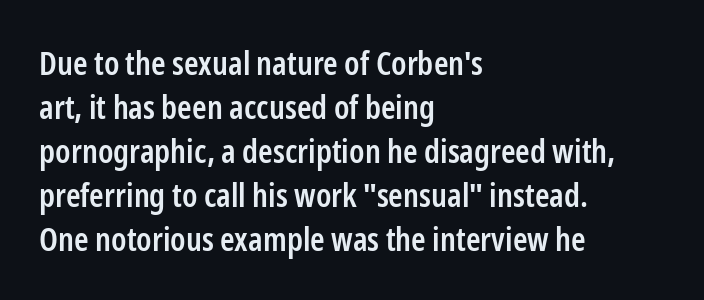
The image shows 33 px semibold, condensed sans-serif type, upright; set left-aligned, normal line spacing (1.33x), normal letter spacing, not underlined; low stroke contrast and a medium x-height.
